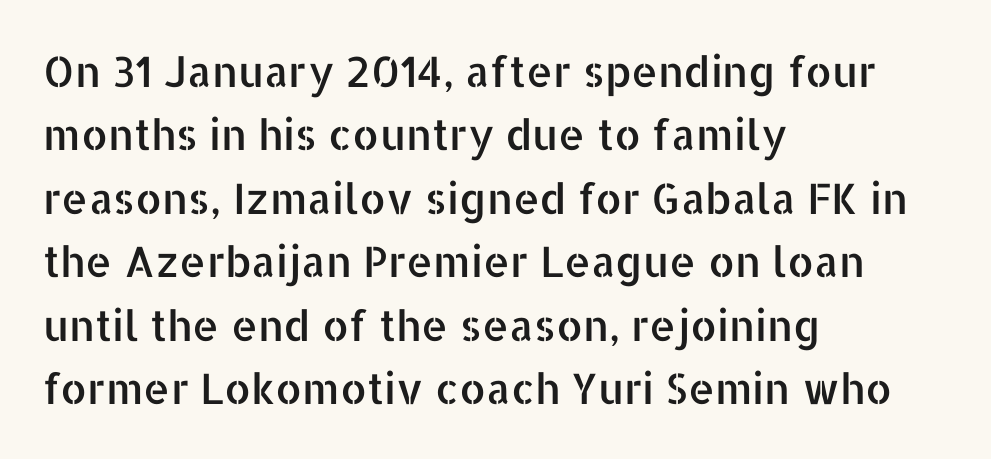
Q: Is the text italic (slanted)? A: No, it is upright.
Q: Is the typeface a serif or a sans-serif typeface? A: Sans-serif.
Q: Is the text underlined? A: No.
Q: How is the paragraph aligned? A: Left-aligned.
Q: Is the spacing between letters normal or unusually wide? A: Normal.
Q: Is the spacing between lines tight, normal or loose? A: Normal.
Q: Width (condensed, normal, or wide)? A: Normal.
Q: Stroke contrast? A: Low.
Q: x-height? A: Medium.
Q: Monospaced? A: No.
